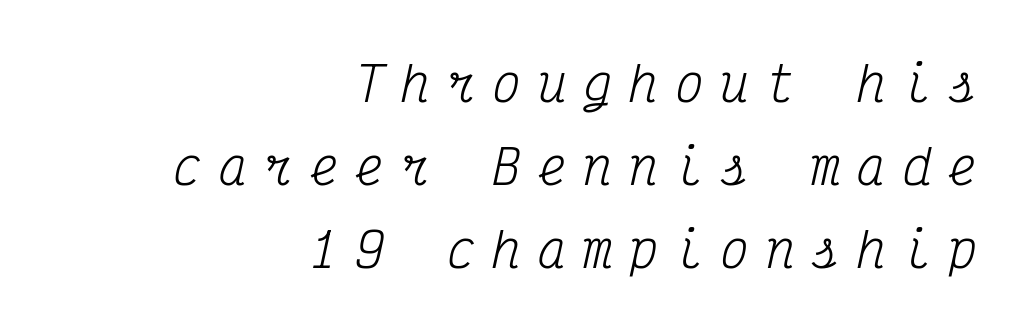
The image shows 48 px regular-weight, condensed serif type, italic (leaning right), monospaced; set right-aligned, line spacing 1.73x, unusually wide letter spacing (+0.35 em), not underlined; medium stroke contrast and a medium x-height.
